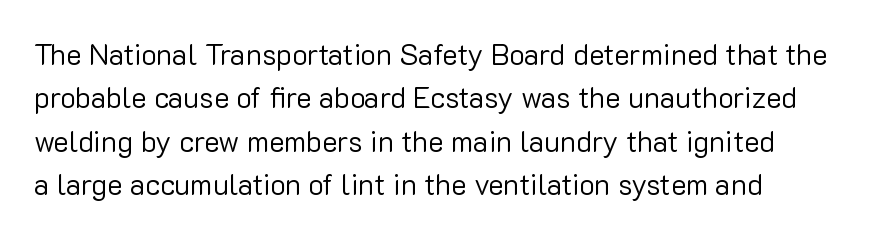
Descender tails drop into unmarked territory. This sample uses an upright cut, with every glyph sitting square on the baseline. These lines keep a tight, regular rhythm from letter to letter. Left-aligned paragraph, ragged on the right. These glyphs show unthickened strokes, regular width or finer. Check where the strokes stop: nothing finishes them off — pure sans.
